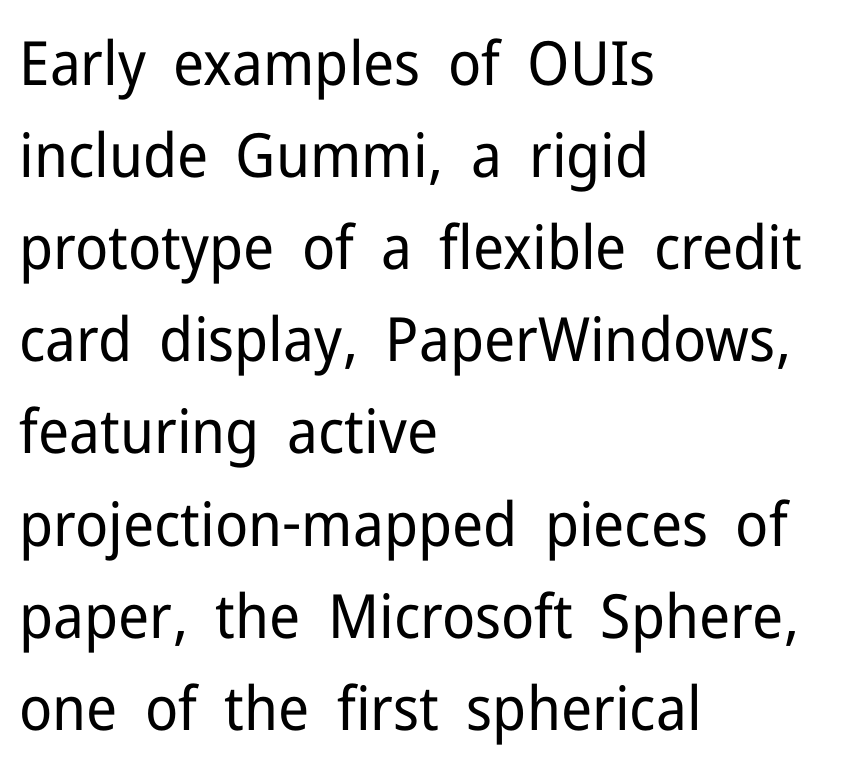
The image shows 61 px regular-weight sans-serif type, upright; set left-aligned, normal line spacing (1.51x), normal letter spacing, not underlined; low stroke contrast and a medium x-height.
